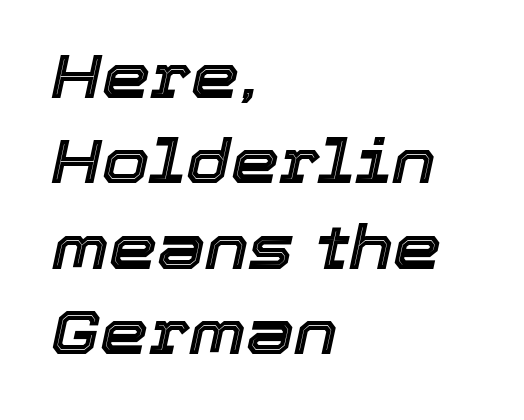
The image shows 61 px text type, italic (leaning right); set left-aligned, normal line spacing (1.4x), normal letter spacing, not underlined; a medium x-height.
